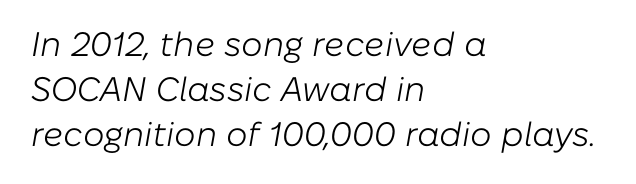
Reading down the block, your eye returns to a fixed left position each line. Default kerning and tracking; the words read as compact shapes. A bare baseline throughout the passage. Quick note: italic. If you measured baseline to baseline, you'd find a middling distance. Counters stay open thanks to moderate or lighter strokes.
